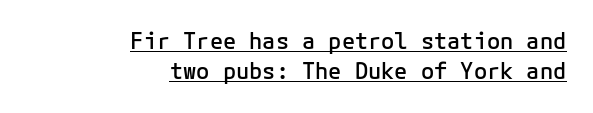
Q: Is the text bold? A: Semi-bold.
Q: Is the text italic (slanted)? A: No, it is upright.
Q: Is the text underlined? A: Yes.
Q: How is the paragraph aligned? A: Right-aligned.
Q: Is the spacing between letters normal or unusually wide? A: Normal.
Q: Is the spacing between lines tight, normal or loose? A: Normal.
